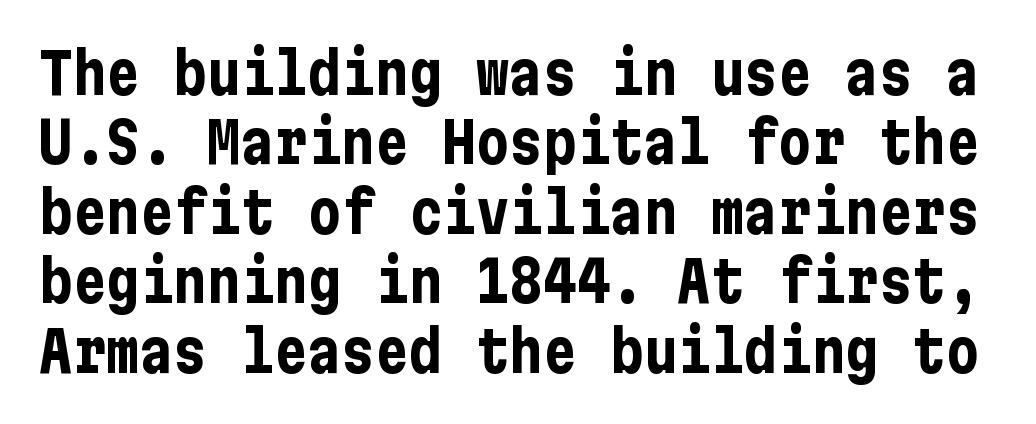
{"serif": "no", "italic": "no", "bold": "yes", "weight": "bold", "width": "condensed", "stroke_contrast": "low", "x_height": "medium", "underline": "no", "line_spacing_ratio": 1.24, "letter_spacing": "normal", "letter_spacing_em": 0.0, "glyph_px": 56}
